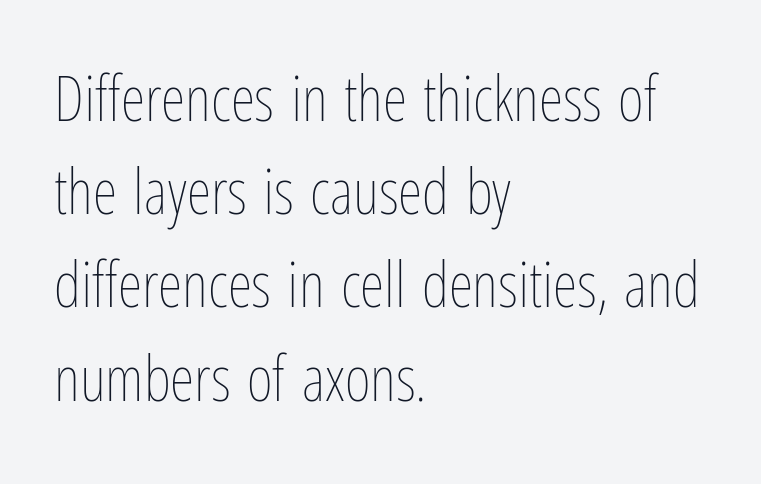
Q: Is the text bold? A: No.
Q: Is the text italic (slanted)? A: No, it is upright.
Q: Is the text underlined? A: No.
Q: How is the paragraph aligned? A: Left-aligned.
Q: Is the spacing between letters normal or unusually wide? A: Normal.
Q: Is the spacing between lines tight, normal or loose? A: Normal.
Q: Width (condensed, normal, or wide)? A: Condensed.
Q: Stroke contrast? A: Low.
Q: x-height? A: Medium.
Q: Monospaced? A: No.
